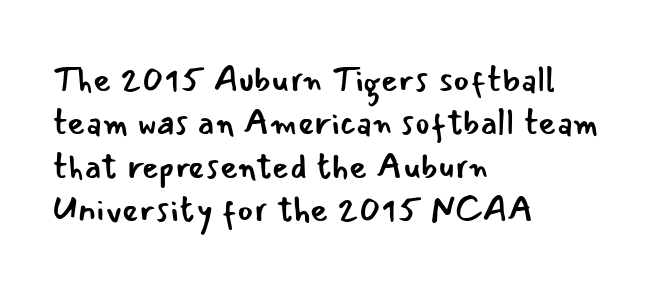
{"serif": "no", "italic": "no", "bold": "no", "weight": "regular", "width": "normal", "stroke_contrast": "low", "x_height": "small", "monospaced": "no", "underline": "no", "align": "left", "line_spacing_ratio": 1.24, "letter_spacing": "normal", "letter_spacing_em": 0.0, "glyph_px": 35}
